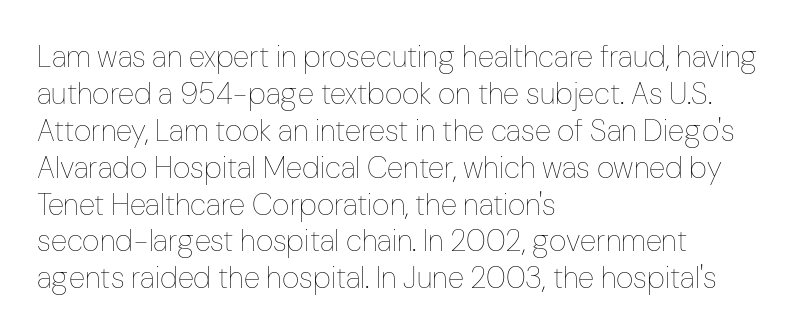
Q: Is the text bold? A: No.
Q: Is the text italic (slanted)? A: No, it is upright.
Q: Is the text underlined? A: No.
Q: How is the paragraph aligned? A: Left-aligned.
Q: Is the spacing between letters normal or unusually wide? A: Normal.
Q: Width (condensed, normal, or wide)? A: Condensed.
Q: Stroke contrast? A: Low.
Q: x-height? A: Medium.
Q: Monospaced? A: No.
